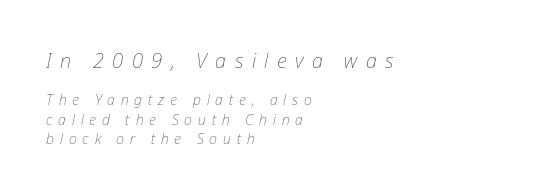
{"italic": "yes", "lean": "right", "slant_degrees": 12, "bold": "no", "underline": "no", "align": "left", "line_spacing": "normal", "line_spacing_ratio": 1.4, "letter_spacing": "wide", "letter_spacing_em": 0.42, "larger_block": "first", "size_ratio": 1.43, "glyph_px": 20}
